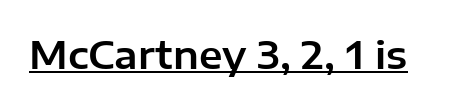
The image shows 38 px sans-serif type, upright; set normal letter spacing, underlined; low stroke contrast and a medium x-height.
